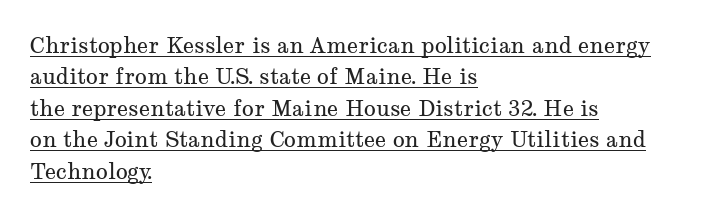
{"italic": "no", "bold": "no", "underline": "yes", "align": "left", "line_spacing": "normal", "line_spacing_ratio": 1.43, "letter_spacing": "normal", "letter_spacing_em": 0.0, "glyph_px": 22}
